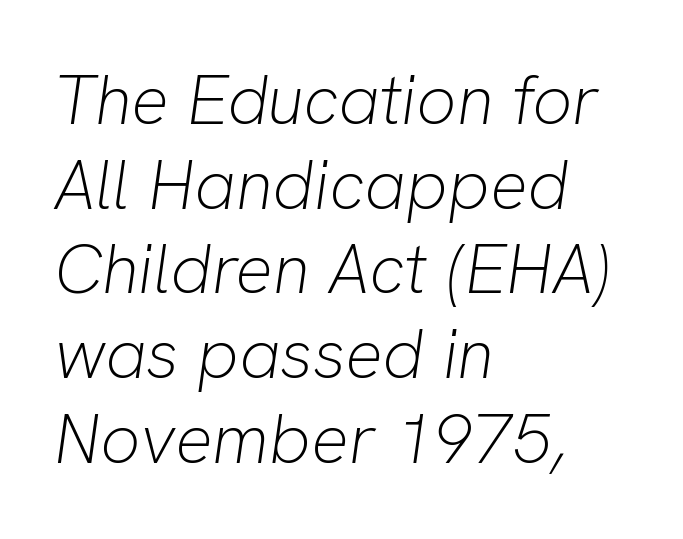
Honestly, the letter spacing is just normal — you wouldn't notice it. In CSS terms this would be text-align: left. Stems here are at most as thick as an everyday book face. Plain, unruled lines of type. The whole block is typeset with a tilt. Varying glyph widths throughout — classic text-font behaviour.
